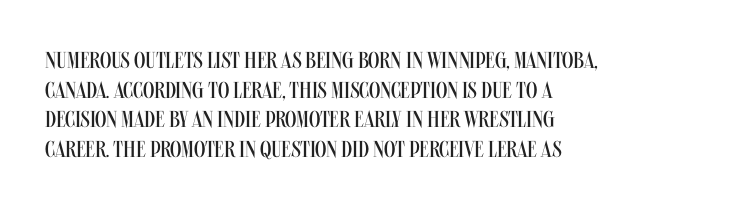
Q: Is the text bold? A: No.
Q: Is the text italic (slanted)? A: No, it is upright.
Q: Is the text underlined? A: No.
Q: How is the paragraph aligned? A: Left-aligned.
Q: Is the spacing between letters normal or unusually wide? A: Normal.
Q: Is the spacing between lines tight, normal or loose? A: Normal.
